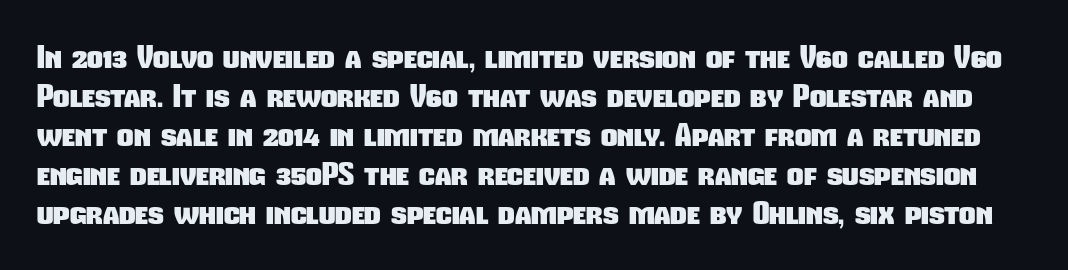
{"serif": "no", "bold": "yes", "weight": "heavy", "width": "condensed", "stroke_contrast": "low", "x_height": "medium", "monospaced": "no", "underline": "no", "line_spacing_ratio": 1.22, "letter_spacing": "normal", "letter_spacing_em": 0.0, "glyph_px": 32}
